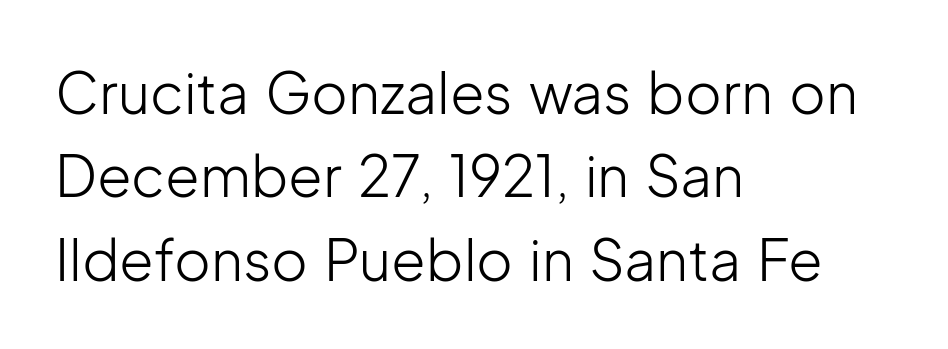
The horizontal fit of the characters is conventional and even. Decoration check: the copy has no underline. You could not count columns in this text — the font is proportionally spaced. Compared with a typical body face, this is equally light or lighter still. Does the copy run flush right? No — it runs flush left. Look at the bottom of the vertical strokes: they stop flat, with no serifs.
